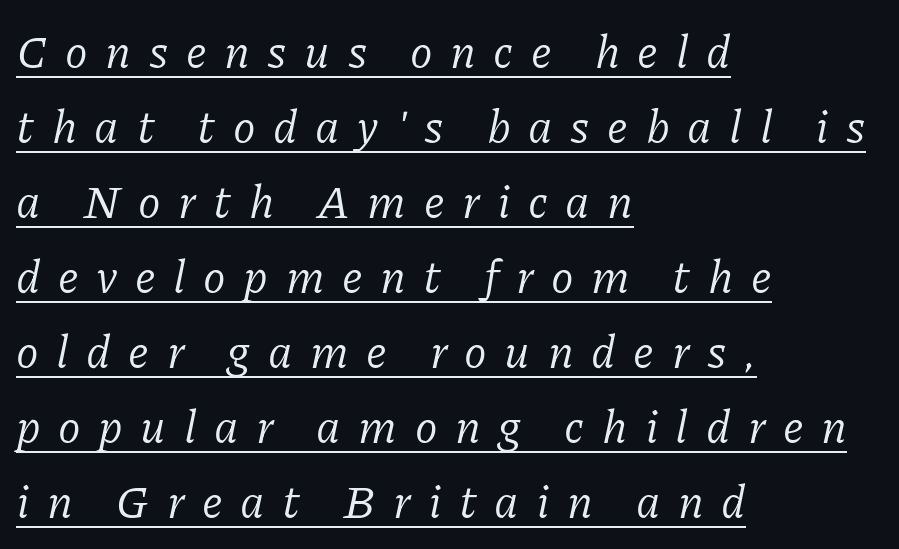
{"serif": "yes", "italic": "yes", "lean": "right", "slant_degrees": 11, "bold": "no", "weight": "regular", "width": "normal", "stroke_contrast": "low", "x_height": "medium", "monospaced": "no", "underline": "yes", "align": "left", "line_spacing": "normal", "line_spacing_ratio": 1.63, "letter_spacing": "wide", "letter_spacing_em": 0.38, "glyph_px": 46}
